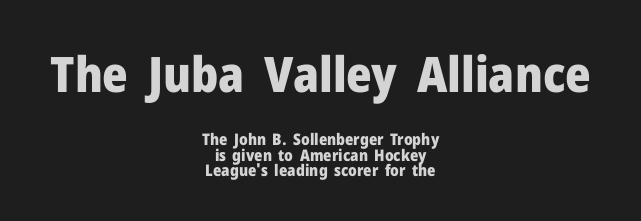
Typesetter's note — upper block bumped up in size, lower block left smaller. It's the straight-up-and-down kind of type. In terms of letterspacing, this is plain default setting. A bare baseline throughout the passage. Here the designer chose a conventional face with non-uniform glyph widths.
